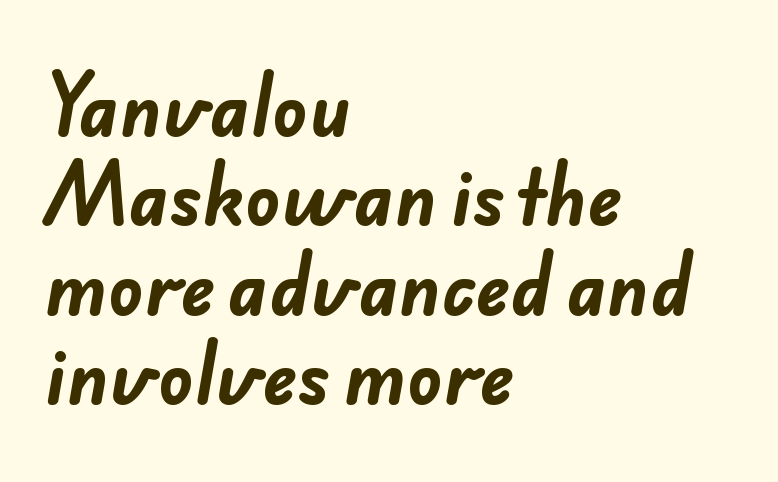
{"serif": "no", "bold": "yes", "weight": "bold", "width": "normal", "stroke_contrast": "low", "x_height": "small", "monospaced": "no", "underline": "no", "align": "left", "line_spacing_ratio": 1.24, "letter_spacing": "normal", "letter_spacing_em": 0.0, "glyph_px": 72}
